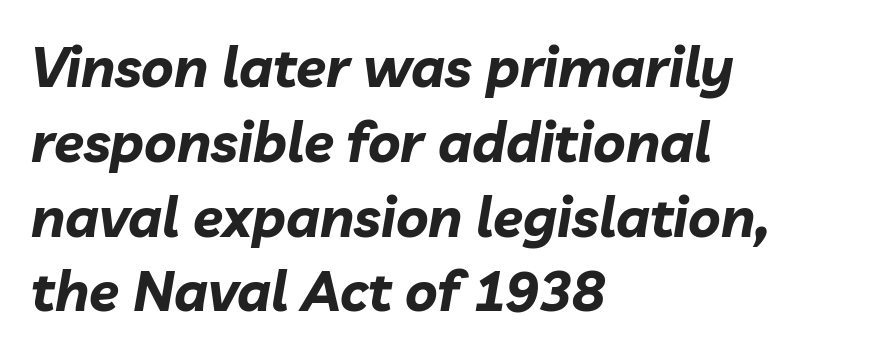
The image shows 55 px bold type, italic (leaning right); set left-aligned, normal line spacing (1.36x), normal letter spacing, not underlined; low stroke contrast and a medium x-height.
